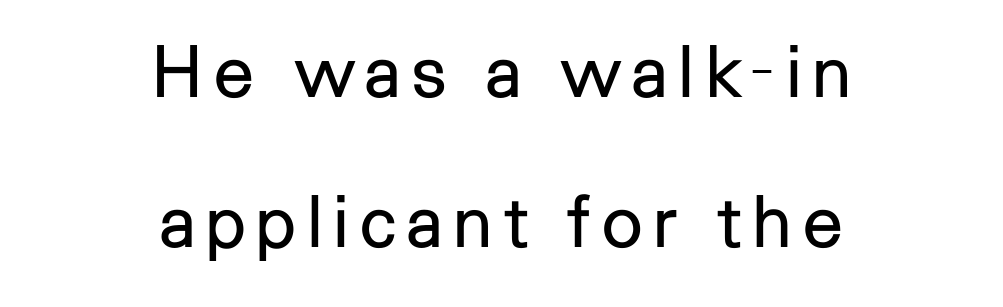
The space beneath each line is pristine and unruled. Weight: in the light-to-regular range. Each letter keeps its own natural width here, so spacing adapts to shape. To sum up the face: it is a sans, with no serifs. Leftover space on each line is divided equally before and after the words.
